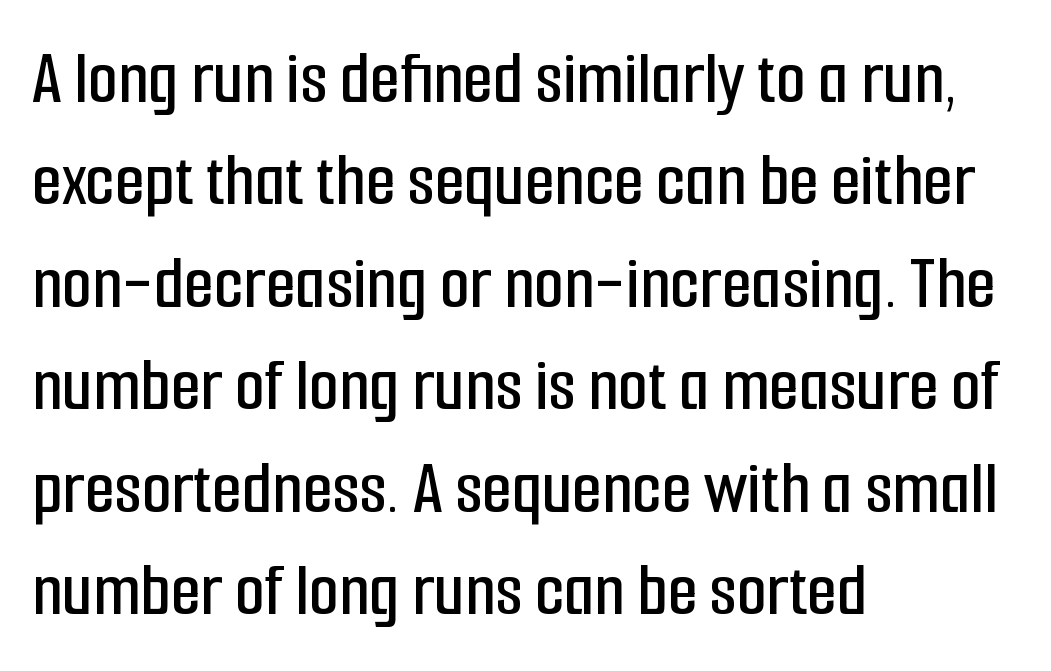
Q: Is the text italic (slanted)? A: No, it is upright.
Q: Is the typeface a serif or a sans-serif typeface? A: Sans-serif.
Q: Is the text underlined? A: No.
Q: How is the paragraph aligned? A: Left-aligned.
Q: Is the spacing between letters normal or unusually wide? A: Normal.
Q: Is the spacing between lines tight, normal or loose? A: Normal.
Q: Width (condensed, normal, or wide)? A: Condensed.
Q: Stroke contrast? A: Low.
Q: x-height? A: Medium.
Q: Monospaced? A: No.
